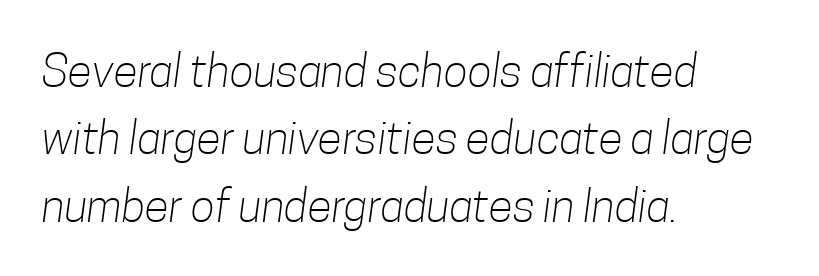
The image shows 45 px light, condensed sans-serif type; set left-aligned, normal line spacing (1.5x), normal letter spacing, not underlined; low stroke contrast and a medium x-height.
